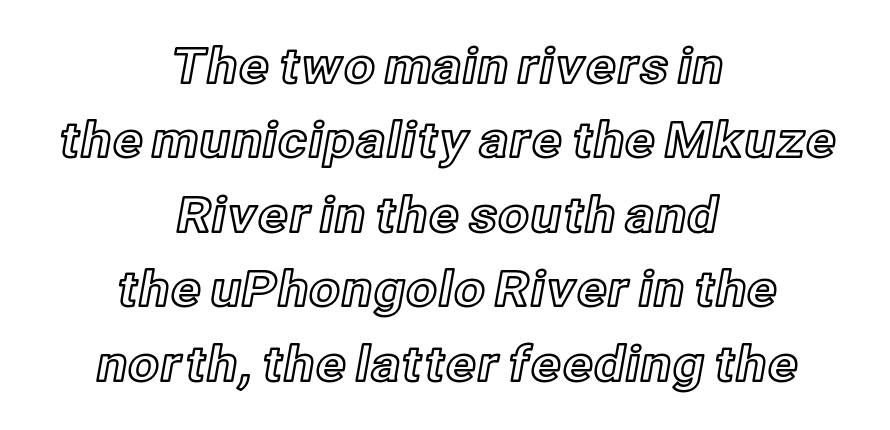
{"width": "normal", "x_height": "medium", "monospaced": "no", "underline": "no", "align": "center", "line_spacing": "normal", "line_spacing_ratio": 1.52, "letter_spacing": "normal", "letter_spacing_em": 0.0, "glyph_px": 49}
